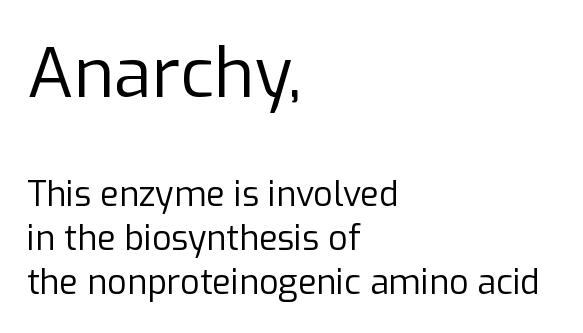
No italicization has been applied; the sample stays upright. One-word summary of the alignment: left. The passage shown is typed in a proportional face where columns would drift. No word sits above an underline.
